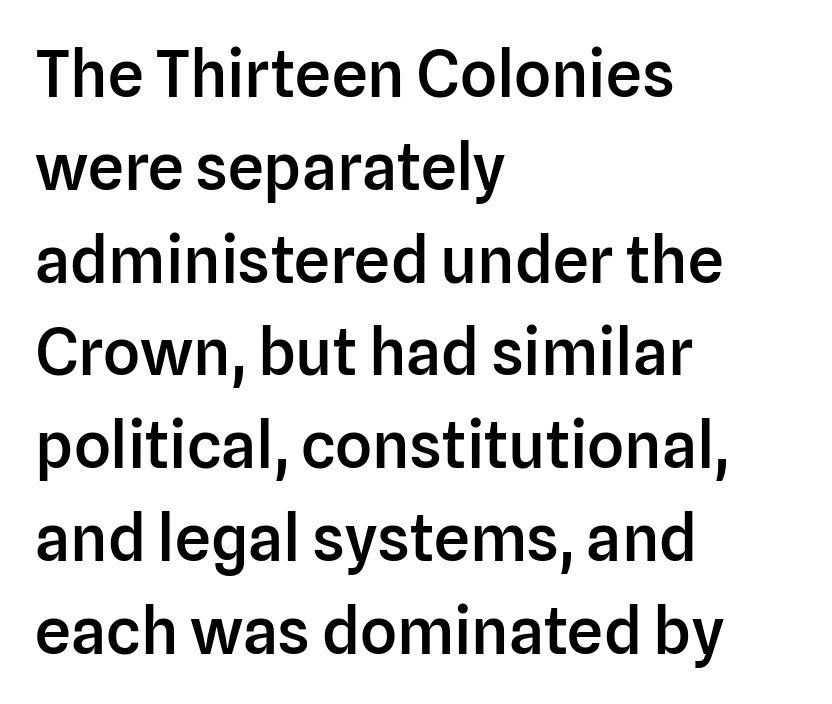
{"serif": "no", "italic": "no", "bold": "semi", "weight": "semibold", "width": "normal", "stroke_contrast": "low", "x_height": "medium", "monospaced": "no", "underline": "no", "align": "left", "line_spacing": "normal", "line_spacing_ratio": 1.45, "letter_spacing": "normal", "letter_spacing_em": 0.0, "glyph_px": 64}
